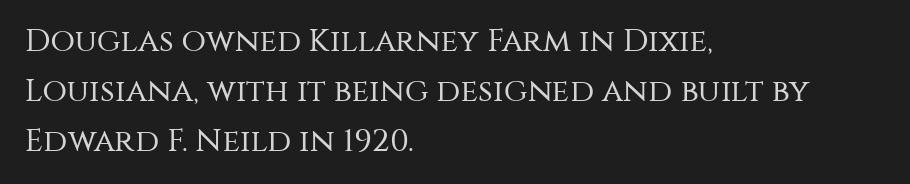
{"serif": "no", "italic": "no", "bold": "no", "weight": "regular", "width": "normal", "stroke_contrast": "medium", "x_height": "large", "monospaced": "no", "underline": "no", "align": "left", "line_spacing": "normal", "line_spacing_ratio": 1.57, "letter_spacing": "normal", "letter_spacing_em": 0.0, "glyph_px": 32}
